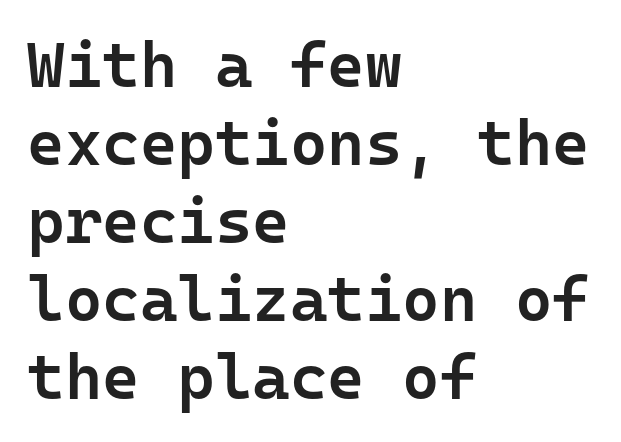
Q: Is the text bold? A: Semi-bold.
Q: Is the text italic (slanted)? A: No, it is upright.
Q: Is the typeface a serif or a sans-serif typeface? A: Sans-serif.
Q: Is the text underlined? A: No.
Q: How is the paragraph aligned? A: Left-aligned.
Q: Is the spacing between letters normal or unusually wide? A: Normal.
Q: Width (condensed, normal, or wide)? A: Normal.
Q: Stroke contrast? A: Low.
Q: x-height? A: Medium.
Q: Monospaced? A: Yes.
